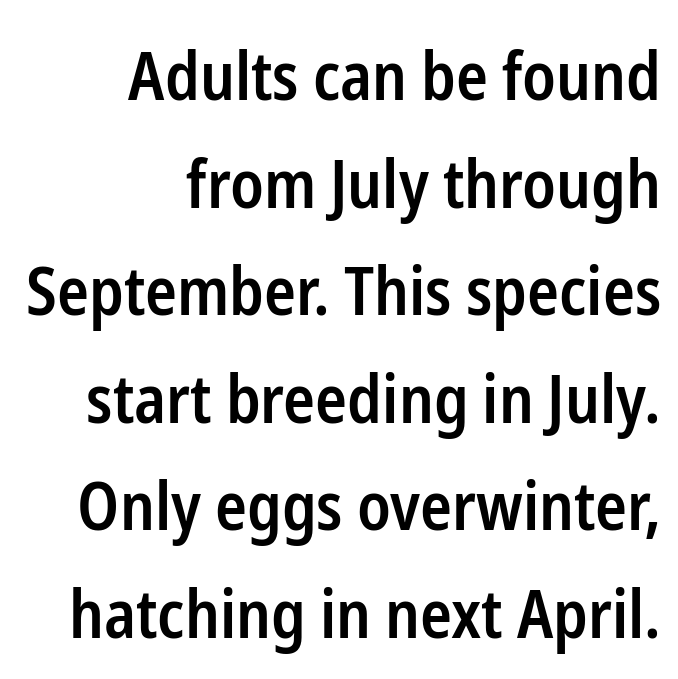
The image shows 66 px semibold, condensed sans-serif type, upright; set right-aligned, normal line spacing (1.63x), normal letter spacing, not underlined; low stroke contrast and a medium x-height.
